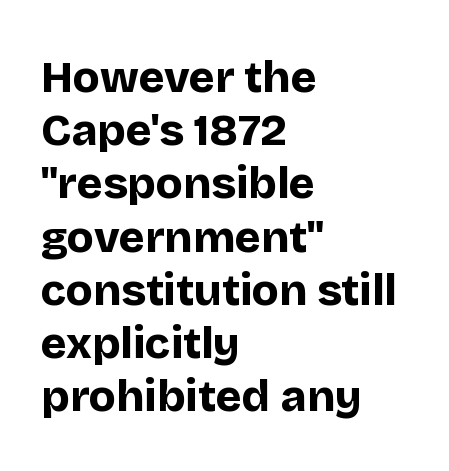
These lines are composed in type without serifs. Descender tails drop into unmarked territory. Look at the stroke-to-counter ratio: heavy, a bold. The typesetter chose a ragged-right arrangement here.
